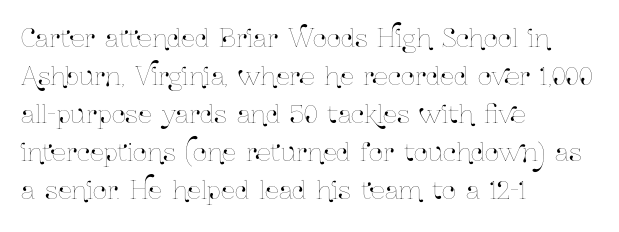
{"italic": "no", "underline": "no", "align": "left", "line_spacing": "normal", "line_spacing_ratio": 1.52, "letter_spacing": "normal", "letter_spacing_em": 0.0, "glyph_px": 25}
